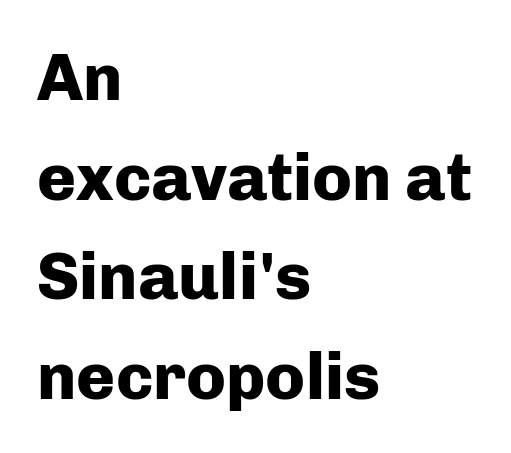
The image shows 66 px heavy sans-serif type, upright; set left-aligned, normal line spacing (1.51x), normal letter spacing, not underlined; low stroke contrast and a medium x-height.
